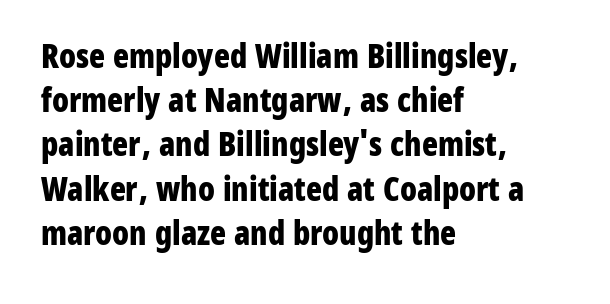
{"serif": "no", "italic": "no", "bold": "yes", "weight": "bold", "width": "condensed", "stroke_contrast": "low", "x_height": "medium", "monospaced": "no", "underline": "no", "align": "left", "line_spacing": "normal", "line_spacing_ratio": 1.34, "letter_spacing": "normal", "letter_spacing_em": 0.0, "glyph_px": 33}
